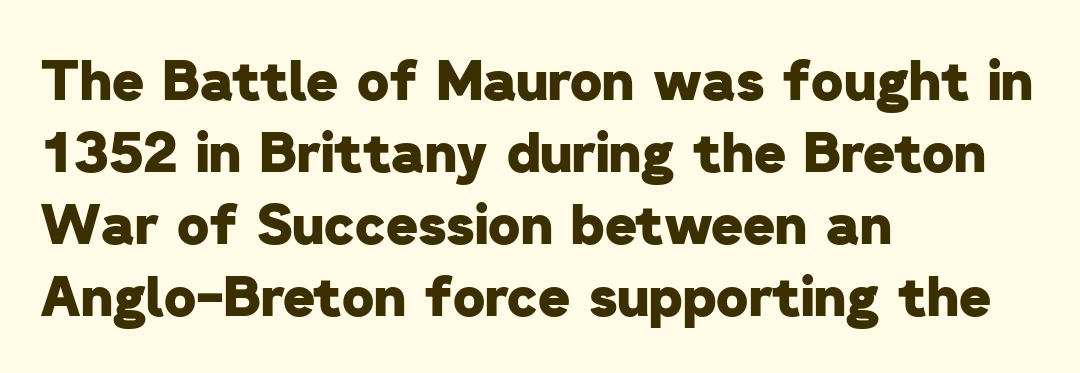
The image shows 55 px heavy sans-serif type; set left-aligned, normal line spacing (1.31x), normal letter spacing, not underlined; low stroke contrast and a medium x-height.
